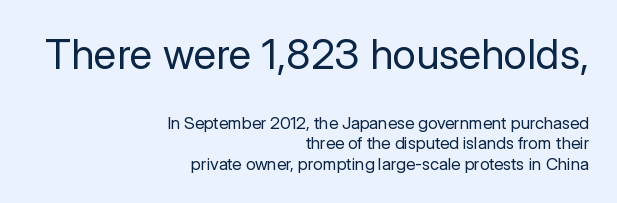
Tracking value appears to be zero — textbook default spacing. Varying glyph widths throughout — classic text-font behaviour. Every stem runs plumb, perpendicular to the baseline. Note: no serifs on the glyphs. All the whitespace from short lines collects on the left. Visually, the top section dominates because its glyphs are scaled up.
